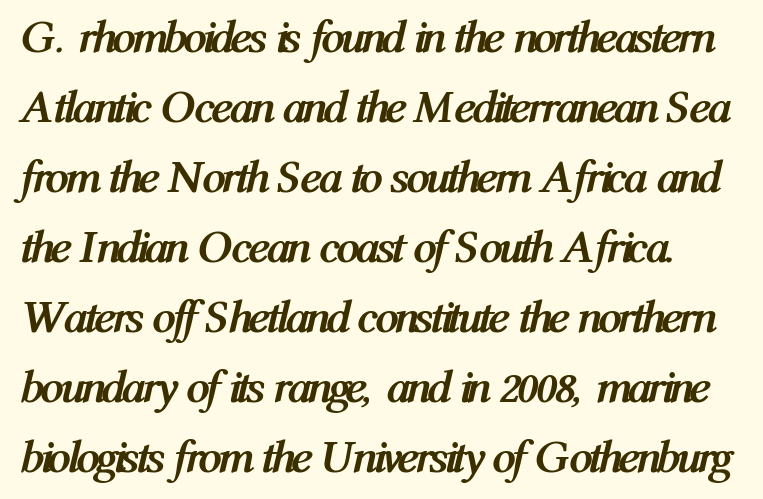
{"italic": "yes", "lean": "right", "slant_degrees": 12, "bold": "yes", "weight": "semibold", "width": "condensed", "stroke_contrast": "medium", "x_height": "medium", "monospaced": "no", "underline": "no", "line_spacing": "normal", "line_spacing_ratio": 1.49, "letter_spacing": "normal", "letter_spacing_em": 0.0, "glyph_px": 47}
